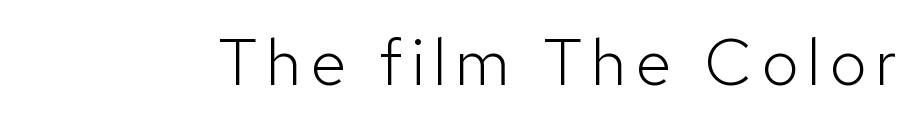
Q: Is the text bold? A: No.
Q: Is the text italic (slanted)? A: No, it is upright.
Q: Is the typeface a serif or a sans-serif typeface? A: Sans-serif.
Q: Is the text underlined? A: No.
Q: Width (condensed, normal, or wide)? A: Normal.
Q: Stroke contrast? A: Low.
Q: x-height? A: Medium.
Q: Monospaced? A: No.
